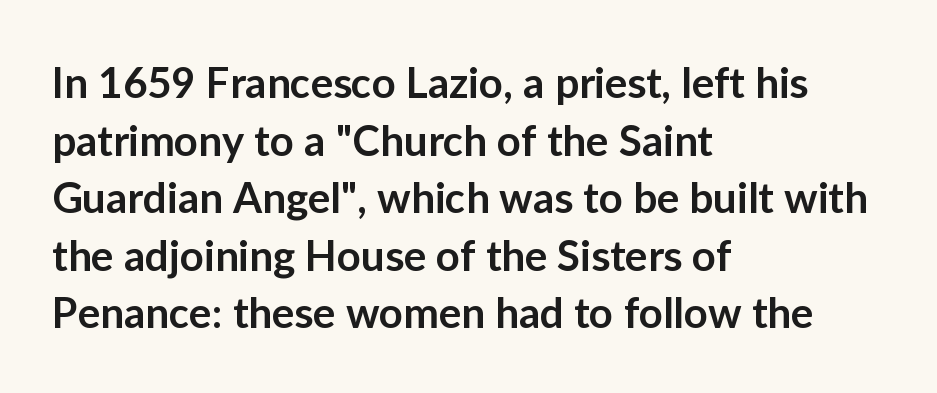
{"serif": "no", "italic": "no", "bold": "semi", "weight": "semibold", "width": "normal", "stroke_contrast": "low", "x_height": "medium", "monospaced": "no", "underline": "no", "align": "left", "line_spacing": "normal", "line_spacing_ratio": 1.37, "letter_spacing": "normal", "letter_spacing_em": 0.0, "glyph_px": 42}
